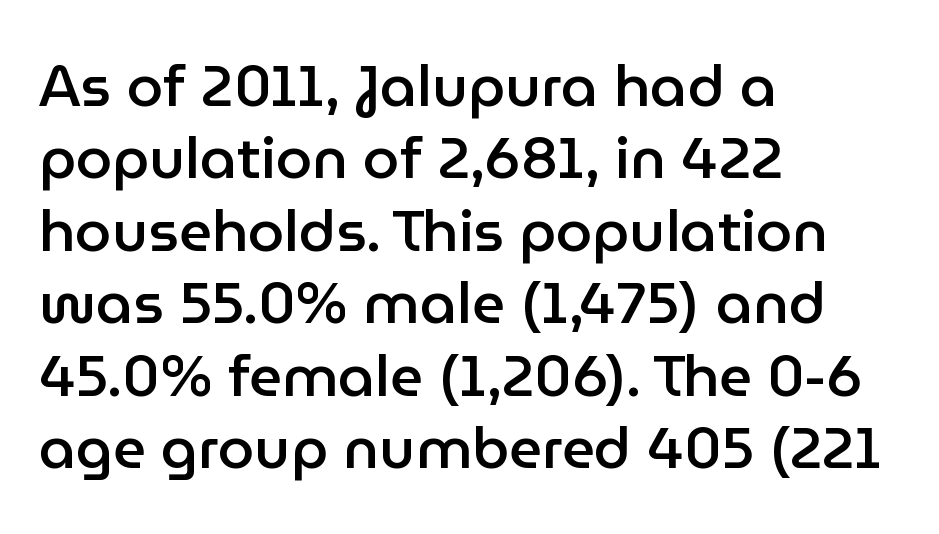
The image shows 58 px semibold sans-serif type, upright; set left-aligned, normal line spacing (1.25x), normal letter spacing, not underlined; low stroke contrast and a medium x-height.
